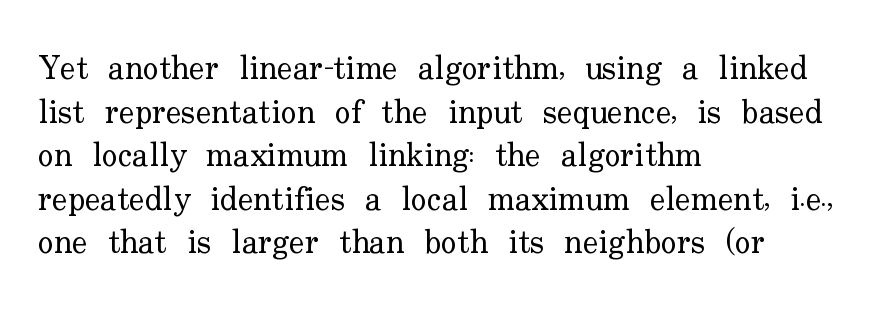
This sample keeps an unexceptional amount of space between lines. Summary of weight: not heavy and not bold. Between one letter and the next there's only the usual sliver of space. Tall strokes in this sample are plumb rather than angled. This rendering features lettering with no underline. Check where the strokes stop: tiny serifs finish them off.
